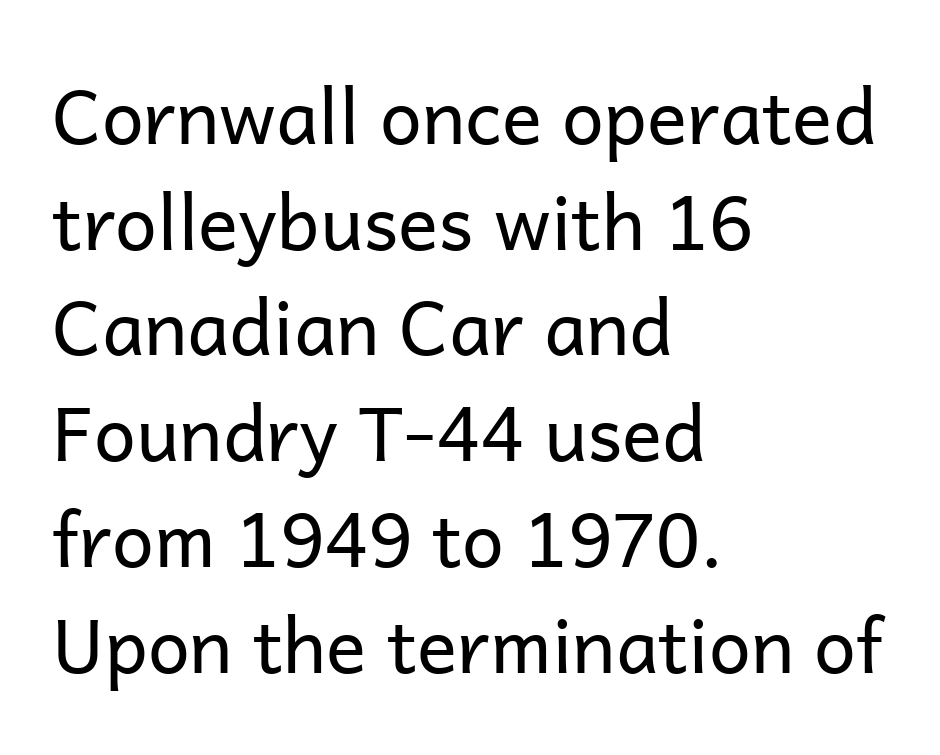
{"serif": "no", "italic": "no", "bold": "no", "weight": "regular", "width": "normal", "stroke_contrast": "low", "x_height": "medium", "monospaced": "no", "underline": "no", "align": "left", "line_spacing": "normal", "line_spacing_ratio": 1.41, "letter_spacing": "normal", "letter_spacing_em": 0.0, "glyph_px": 75}
